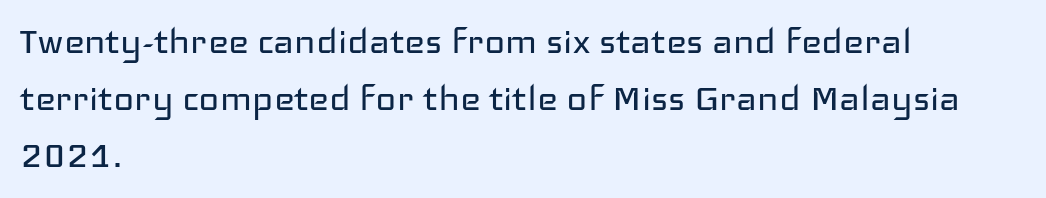
Q: Is the text bold? A: No.
Q: Is the text italic (slanted)? A: No, it is upright.
Q: Is the typeface a serif or a sans-serif typeface? A: Sans-serif.
Q: Is the text underlined? A: No.
Q: How is the paragraph aligned? A: Left-aligned.
Q: Is the spacing between letters normal or unusually wide? A: Normal.
Q: Is the spacing between lines tight, normal or loose? A: Normal.
Q: Width (condensed, normal, or wide)? A: Wide.
Q: Stroke contrast? A: Low.
Q: x-height? A: Medium.
Q: Monospaced? A: No.
